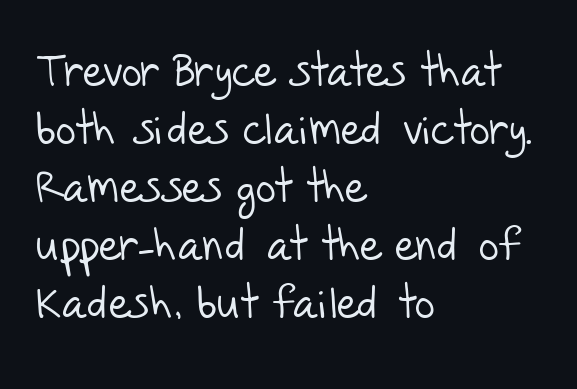
Q: Is the text bold? A: No.
Q: Is the typeface a serif or a sans-serif typeface? A: Sans-serif.
Q: Is the text underlined? A: No.
Q: How is the paragraph aligned? A: Left-aligned.
Q: Is the spacing between letters normal or unusually wide? A: Normal.
Q: Is the spacing between lines tight, normal or loose? A: Normal.
Q: Width (condensed, normal, or wide)? A: Normal.
Q: Stroke contrast? A: Low.
Q: x-height? A: Large.
Q: Monospaced? A: No.
